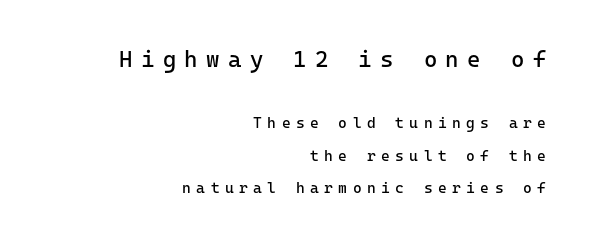
These lines are set flush right with a ragged left edge. Here the glyphs are tracked loosely, breaking word shapes into spaced letters. The strokes carry an ordinary text weight at most. If you squint, the top block still reads clearly — it's the larger of the two. The leading is generous, giving the passage an open texture.
